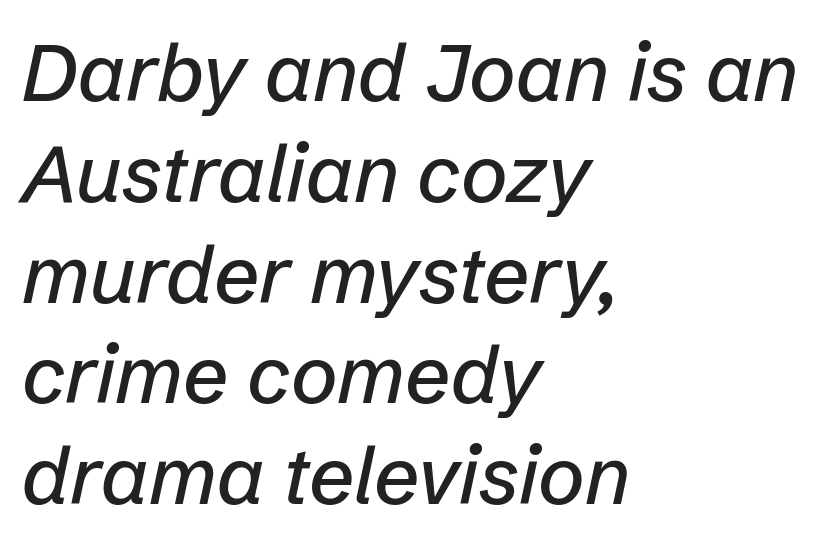
{"italic": "yes", "lean": "right", "slant_degrees": 12, "width": "normal", "stroke_contrast": "low", "x_height": "medium", "monospaced": "no", "underline": "no", "align": "left", "line_spacing": "normal", "line_spacing_ratio": 1.26, "letter_spacing": "normal", "letter_spacing_em": 0.0, "glyph_px": 80}
